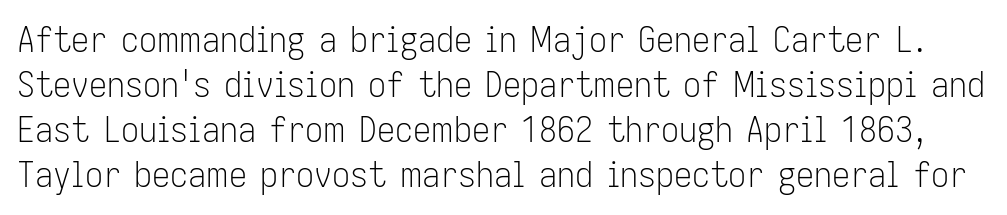
{"serif": "no", "italic": "no", "bold": "no", "weight": "light", "width": "condensed", "stroke_contrast": "low", "x_height": "medium", "monospaced": "no", "underline": "no", "line_spacing": "normal", "line_spacing_ratio": 1.25, "letter_spacing": "normal", "letter_spacing_em": 0.0, "glyph_px": 36}
